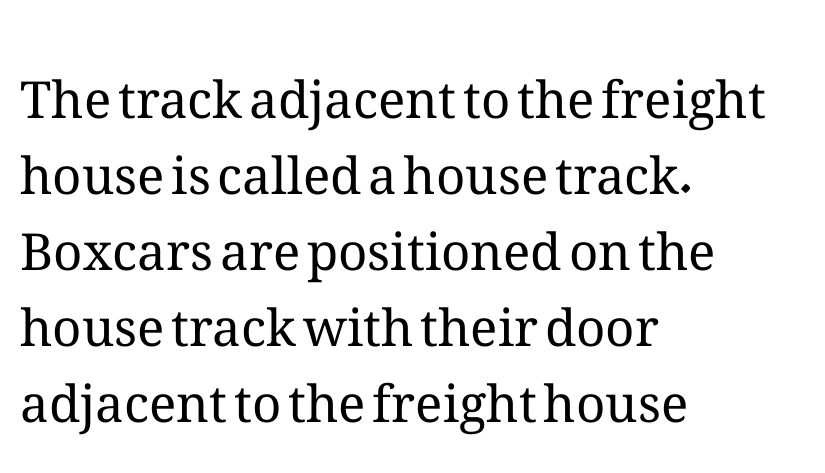
Q: Is the text bold? A: No.
Q: Is the text italic (slanted)? A: No, it is upright.
Q: Is the text underlined? A: No.
Q: How is the paragraph aligned? A: Left-aligned.
Q: Is the spacing between letters normal or unusually wide? A: Normal.
Q: Is the spacing between lines tight, normal or loose? A: Normal.
Q: Width (condensed, normal, or wide)? A: Normal.
Q: Stroke contrast? A: Medium.
Q: x-height? A: Medium.
Q: Monospaced? A: No.
